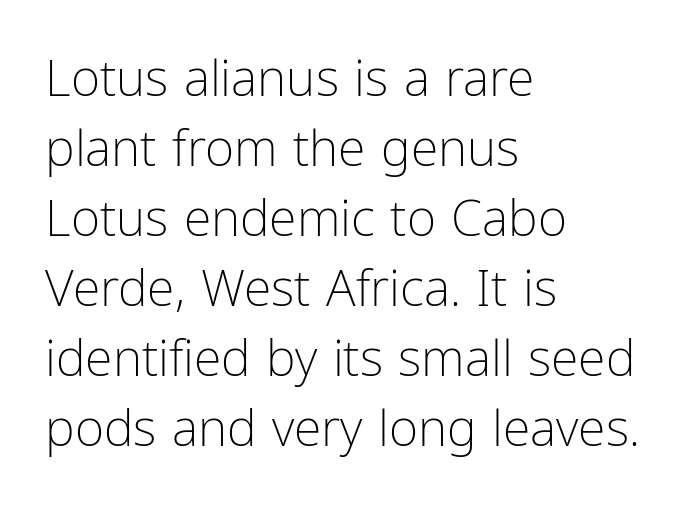
The image shows 50 px light, condensed sans-serif type, upright; set left-aligned, normal line spacing (1.4x), normal letter spacing, not underlined; low stroke contrast and a medium x-height.
